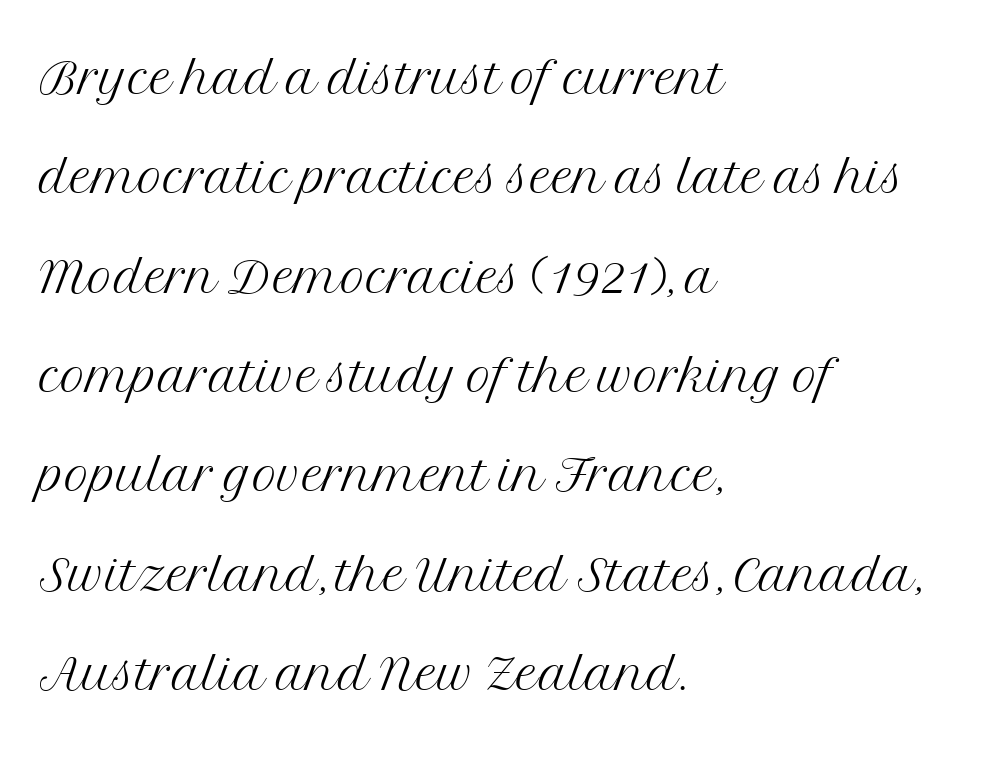
{"serif": "yes", "bold": "no", "weight": "light", "width": "normal", "stroke_contrast": "medium", "x_height": "medium", "monospaced": "no", "underline": "no", "align": "left", "line_spacing": "normal", "line_spacing_ratio": 1.44, "letter_spacing": "normal", "letter_spacing_em": 0.0, "glyph_px": 69}
